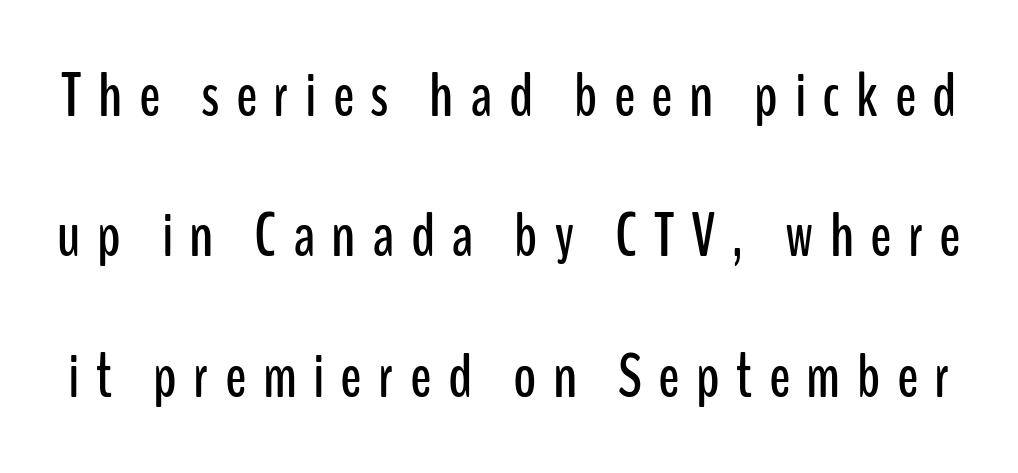
Q: Is the text italic (slanted)? A: No, it is upright.
Q: Is the typeface a serif or a sans-serif typeface? A: Sans-serif.
Q: Is the text underlined? A: No.
Q: Is the spacing between letters normal or unusually wide? A: Unusually wide.
Q: Is the spacing between lines tight, normal or loose? A: Loose.
Q: Width (condensed, normal, or wide)? A: Condensed.
Q: Stroke contrast? A: Low.
Q: x-height? A: Medium.
Q: Monospaced? A: No.
